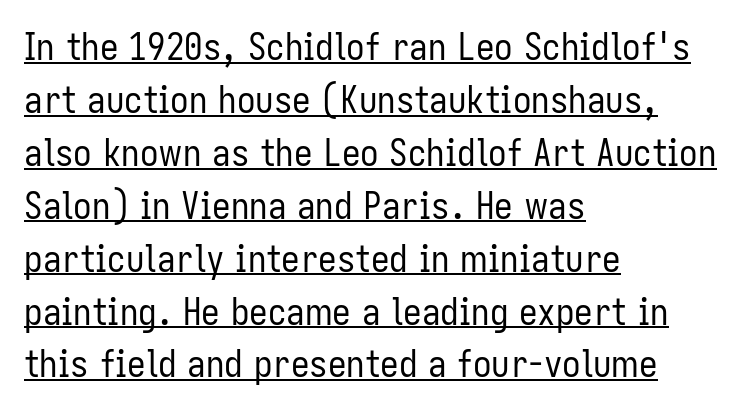
The designer went with a sans here, leaving each stem footless. Each line starts at the same left margin while the right side varies. Think of a printed novel: that variable character pitch is what you see here. A light-to-regular cut is what we see here.
